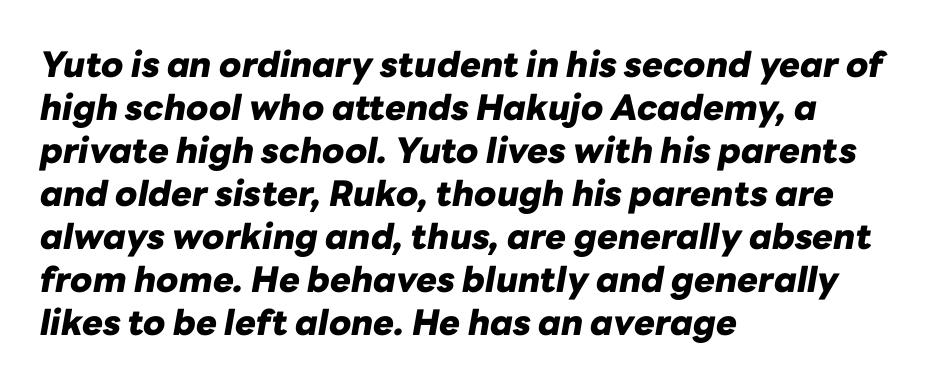
{"italic": "yes", "lean": "right", "slant_degrees": 10, "bold": "yes", "weight": "heavy", "width": "normal", "stroke_contrast": "low", "x_height": "medium", "monospaced": "no", "underline": "no", "align": "left", "line_spacing_ratio": 1.23, "letter_spacing": "normal", "letter_spacing_em": 0.0, "glyph_px": 35}
